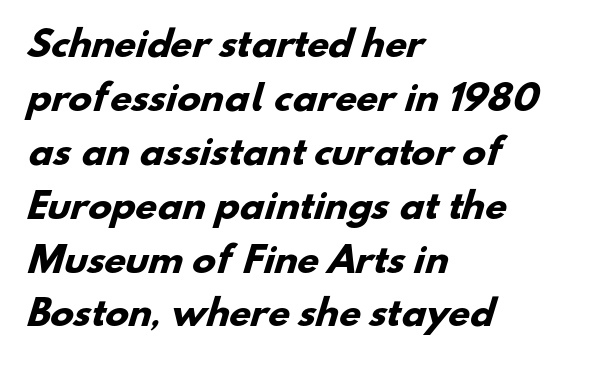
In terms of weight, the rendering is a true, heavy bold. The letters advance in unequal steps, a hallmark of proportional type. Students, observe: this is what conventionally led text looks like. Layout note: lines flush left. Rule under the text: the space is simply empty.
